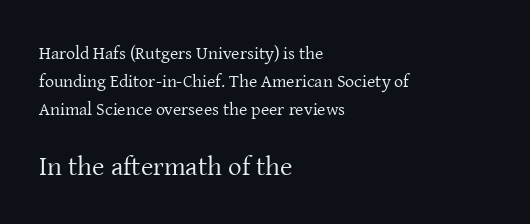
Q: Is the text bold? A: No.
Q: Is the text italic (slanted)? A: No, it is upright.
Q: Is the text underlined? A: No.
Q: How is the paragraph aligned? A: Left-aligned.
Q: Is the spacing between letters normal or unusually wide? A: Normal.
Q: Is the spacing between lines tight, normal or loose? A: Normal.
Q: Which block of text is set in a larger size, the first (top) or the second (bottom)? A: The second (bottom) one.
